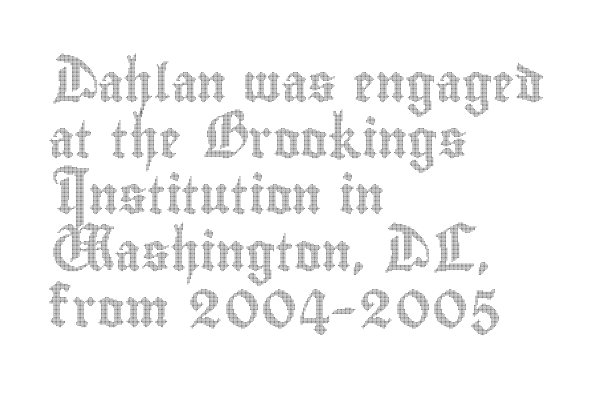
{"italic": "no", "width": "condensed", "x_height": "small", "monospaced": "no", "underline": "no", "align": "left", "line_spacing": "normal", "line_spacing_ratio": 1.52, "letter_spacing": "normal", "letter_spacing_em": 0.0, "glyph_px": 37}
